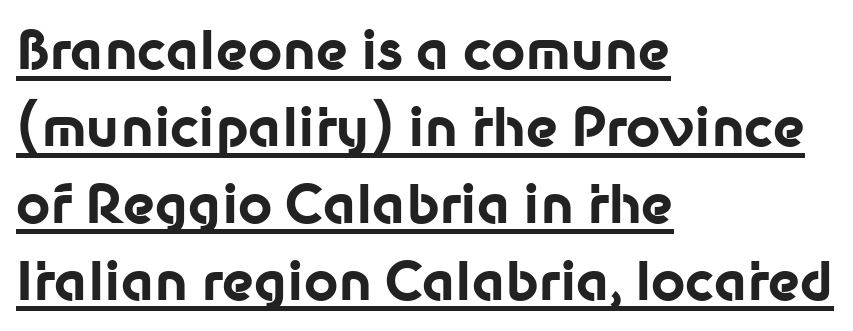
The image shows 53 px bold sans-serif type, upright; set left-aligned, normal line spacing (1.45x), normal letter spacing, underlined; low stroke contrast and a medium x-height.
